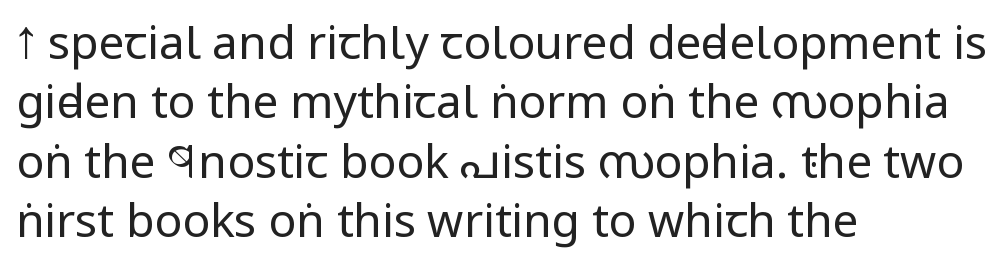
{"serif": "no", "italic": "no", "bold": "no", "weight": "regular", "width": "condensed", "stroke_contrast": "low", "x_height": "large", "monospaced": "no", "underline": "no", "align": "left", "line_spacing": "normal", "line_spacing_ratio": 1.29, "letter_spacing": "normal", "letter_spacing_em": 0.0, "glyph_px": 46}
